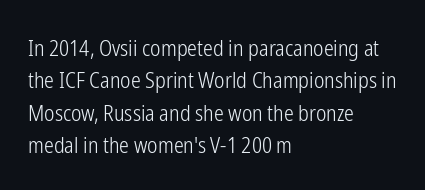
{"italic": "no", "bold": "no", "underline": "no", "align": "left", "line_spacing": "normal", "line_spacing_ratio": 1.47, "letter_spacing": "normal", "letter_spacing_em": 0.0, "glyph_px": 22}
